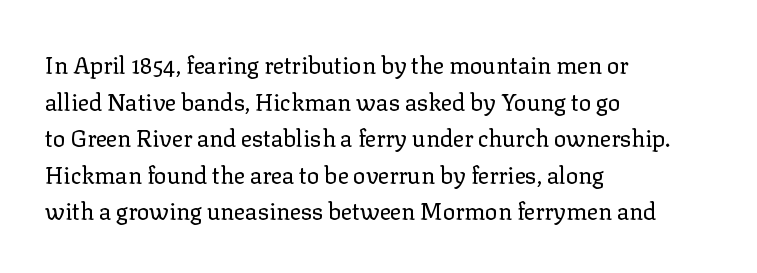
{"italic": "no", "bold": "no", "underline": "no", "align": "left", "line_spacing": "normal", "line_spacing_ratio": 1.59, "letter_spacing": "normal", "letter_spacing_em": 0.0, "glyph_px": 23}
